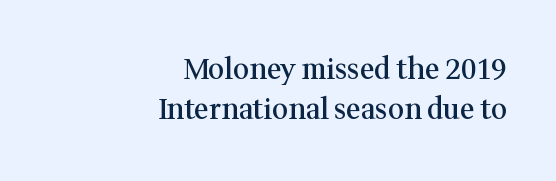
The image shows 28 px semibold serif type, upright; set right-aligned, normal line spacing (1.42x), normal letter spacing, not underlined; medium stroke contrast and a medium x-height.
